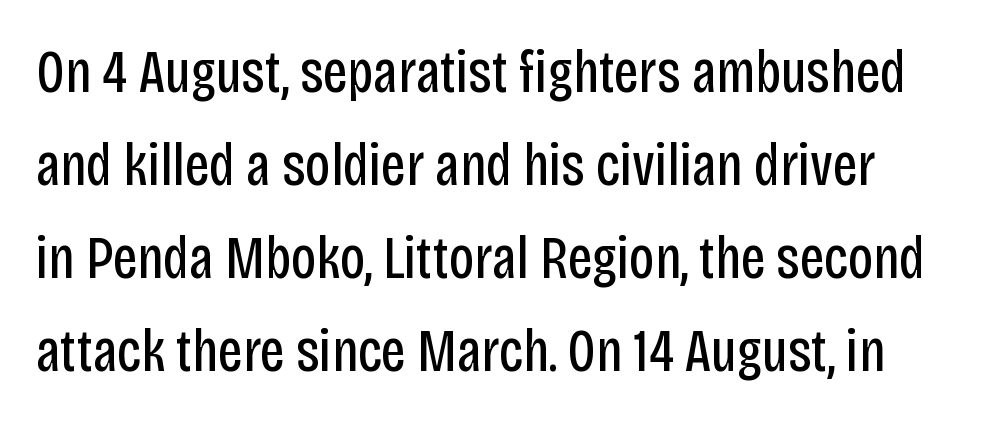
Q: Is the text bold? A: No.
Q: Is the text italic (slanted)? A: No, it is upright.
Q: Is the typeface a serif or a sans-serif typeface? A: Sans-serif.
Q: Is the text underlined? A: No.
Q: Is the spacing between letters normal or unusually wide? A: Normal.
Q: Is the spacing between lines tight, normal or loose? A: Normal.
Q: Width (condensed, normal, or wide)? A: Condensed.
Q: Stroke contrast? A: Low.
Q: x-height? A: Large.
Q: Monospaced? A: No.
